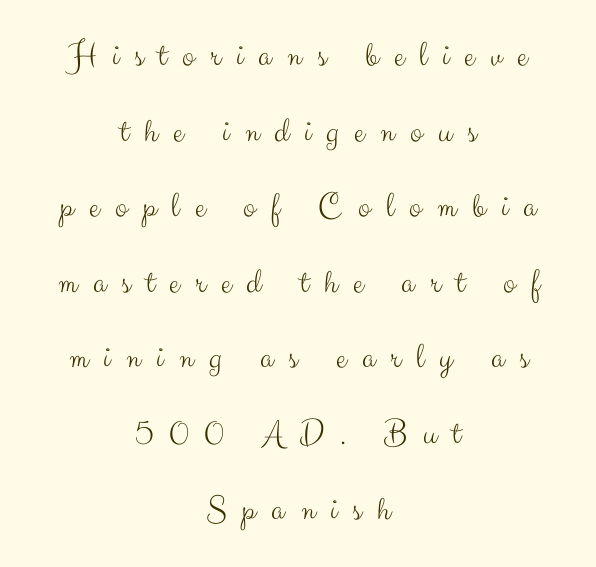
The lines are spread far apart with generous leading. Any mark beneath the type? The region is blank. Typographically, this falls in the sans-serif category.
